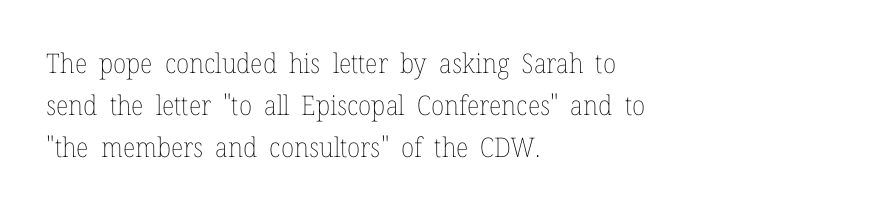
Each new line begins a customary step beneath the previous one. The passage shown is not underscored anywhere. Weight: not bold — regular or lighter. Nope, not italic — everything's standing straight. A classic flush-left, rag-right setting is used for this passage.
